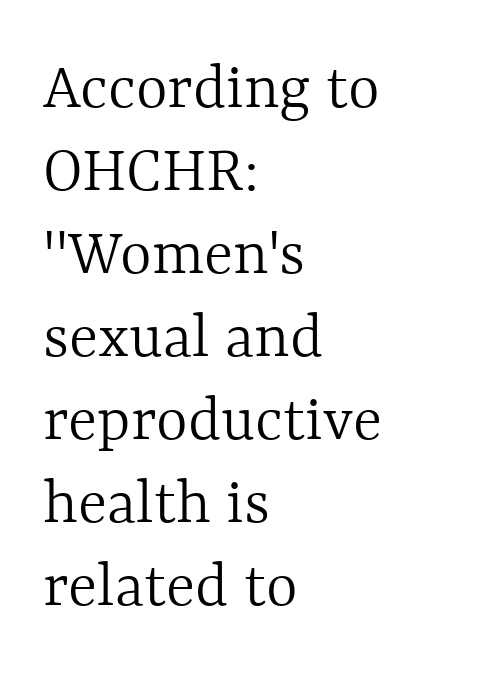
A typesetter would call this proportional, since set widths differ per character. Ink coverage per letter is moderate at most. Underlining? Definitely not there. The line texture is even and compact thanks to regular tracking.
